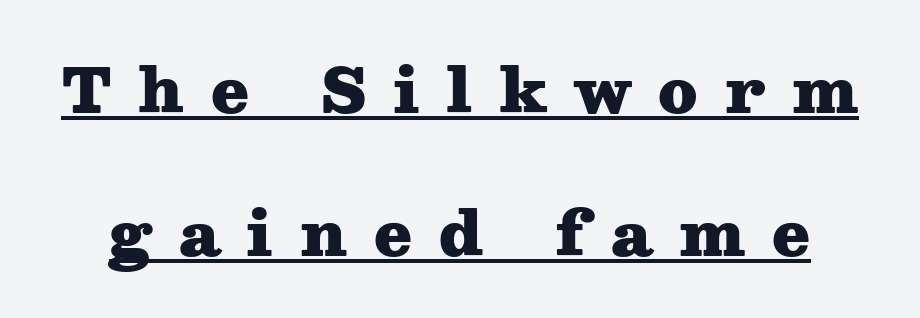
Q: Is the text bold? A: Yes.
Q: Is the text italic (slanted)? A: No, it is upright.
Q: Is the typeface a serif or a sans-serif typeface? A: Serif.
Q: Is the text underlined? A: Yes.
Q: Is the spacing between letters normal or unusually wide? A: Unusually wide.
Q: Is the spacing between lines tight, normal or loose? A: Loose.
Q: Width (condensed, normal, or wide)? A: Wide.
Q: Stroke contrast? A: Medium.
Q: x-height? A: Medium.
Q: Monospaced? A: No.
